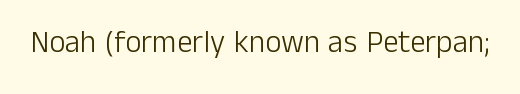
The passage shown is typeset with a sans-serif family. A roman cut, with each character standing at attention. The strip under each line holds only bare page. Caption: face not bold, strokes unweighted.
